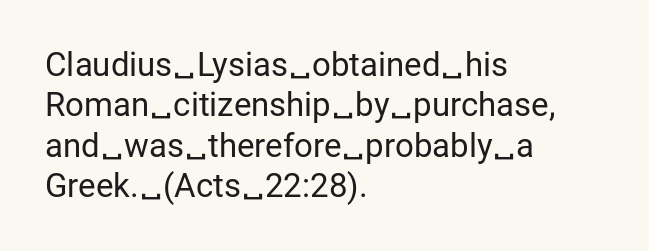
{"serif": "no", "italic": "no", "bold": "no", "weight": "regular", "width": "normal", "stroke_contrast": "low", "x_height": "medium", "monospaced": "no", "underline": "no", "align": "left", "line_spacing_ratio": 1.22, "letter_spacing": "normal", "letter_spacing_em": 0.0, "glyph_px": 33}
